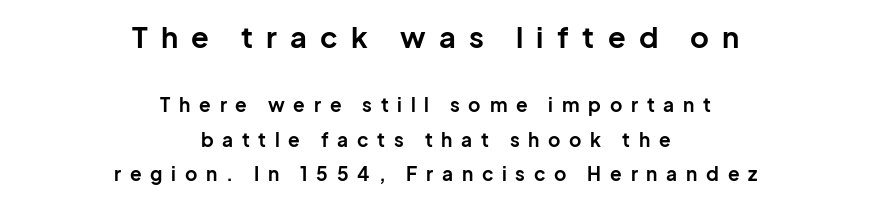
{"serif": "no", "italic": "no", "bold": "yes", "weight": "bold", "width": "normal", "stroke_contrast": "low", "x_height": "medium", "monospaced": "no", "underline": "no", "align": "center", "line_spacing_ratio": 1.8, "letter_spacing": "wide", "letter_spacing_em": 0.46, "larger_block": "first", "size_ratio": 1.53, "glyph_px": 29}
